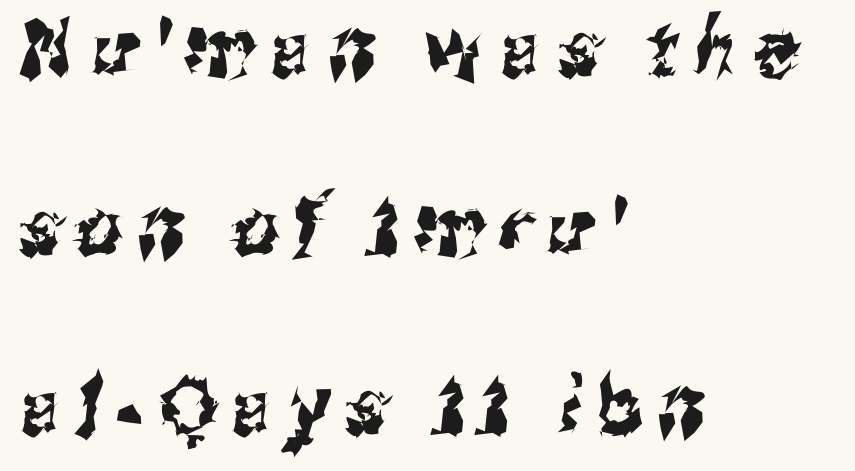
The image shows 80 px condensed sans-serif type; set left-aligned, loose line spacing (2.24x), not underlined; medium stroke contrast and a medium x-height.
